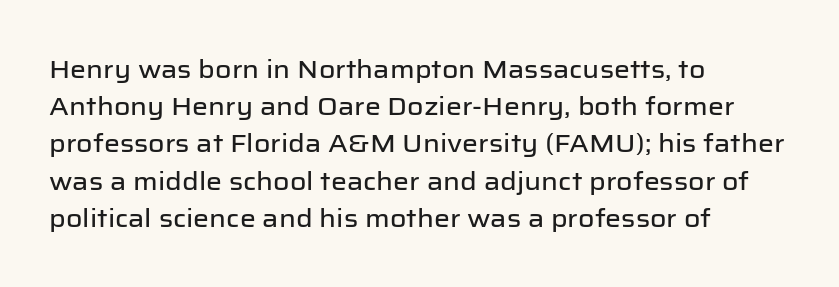
Q: Is the text italic (slanted)? A: No, it is upright.
Q: Is the text underlined? A: No.
Q: How is the paragraph aligned? A: Left-aligned.
Q: Is the spacing between letters normal or unusually wide? A: Normal.
Q: Is the spacing between lines tight, normal or loose? A: Normal.
